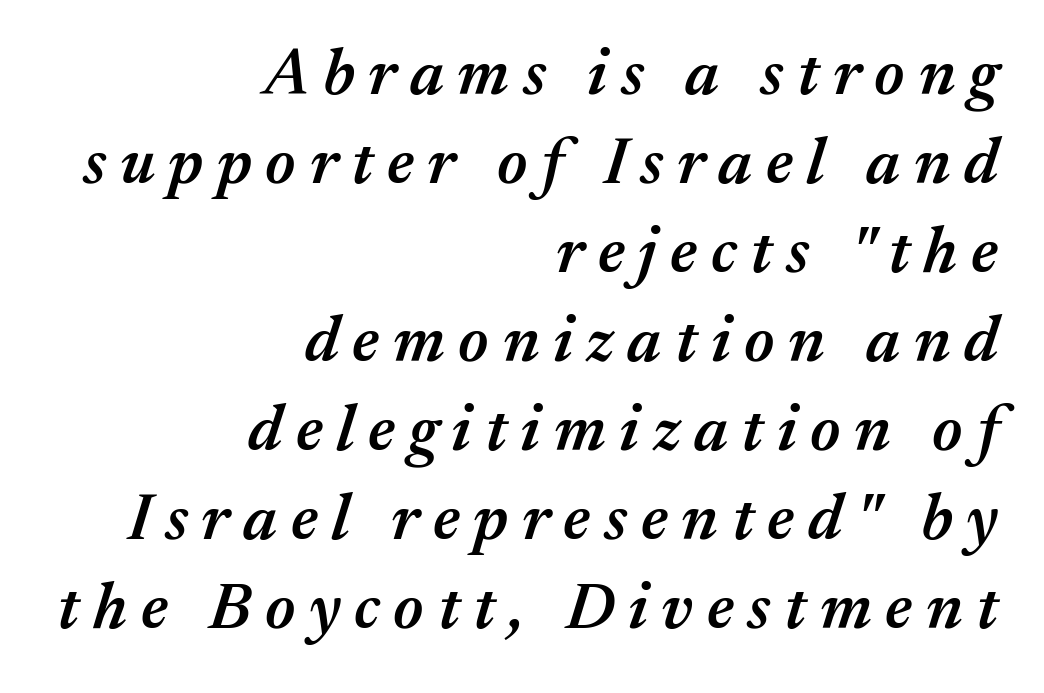
Q: Is the text bold? A: Semi-bold.
Q: Is the text italic (slanted)? A: Yes, it leans right by about 17 degrees.
Q: Is the text underlined? A: No.
Q: How is the paragraph aligned? A: Right-aligned.
Q: Is the spacing between letters normal or unusually wide? A: Unusually wide.
Q: Is the spacing between lines tight, normal or loose? A: Normal.
Q: Width (condensed, normal, or wide)? A: Normal.
Q: Stroke contrast? A: Medium.
Q: x-height? A: Medium.
Q: Monospaced? A: No.
